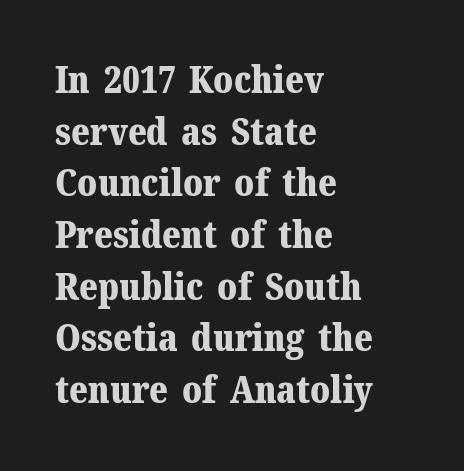
The image shows 38 px bold serif type, upright; set left-aligned, normal line spacing (1.36x), normal letter spacing, not underlined; medium stroke contrast and a medium x-height.
